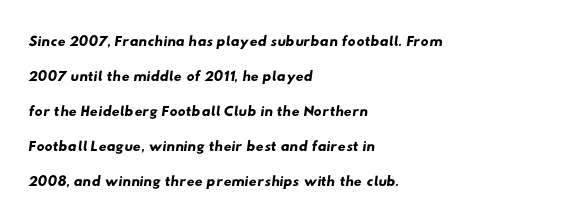
Q: Is the text underlined? A: No.
Q: How is the paragraph aligned? A: Left-aligned.
Q: Is the spacing between letters normal or unusually wide? A: Normal.
Q: Is the spacing between lines tight, normal or loose? A: Normal.
